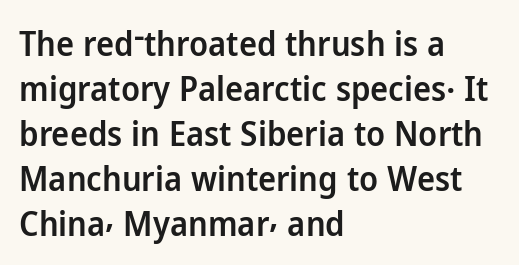
{"serif": "no", "italic": "no", "bold": "semi", "weight": "semibold", "width": "normal", "stroke_contrast": "low", "x_height": "medium", "monospaced": "no", "underline": "no", "align": "left", "line_spacing": "normal", "line_spacing_ratio": 1.32, "letter_spacing": "normal", "letter_spacing_em": 0.0, "glyph_px": 34}
